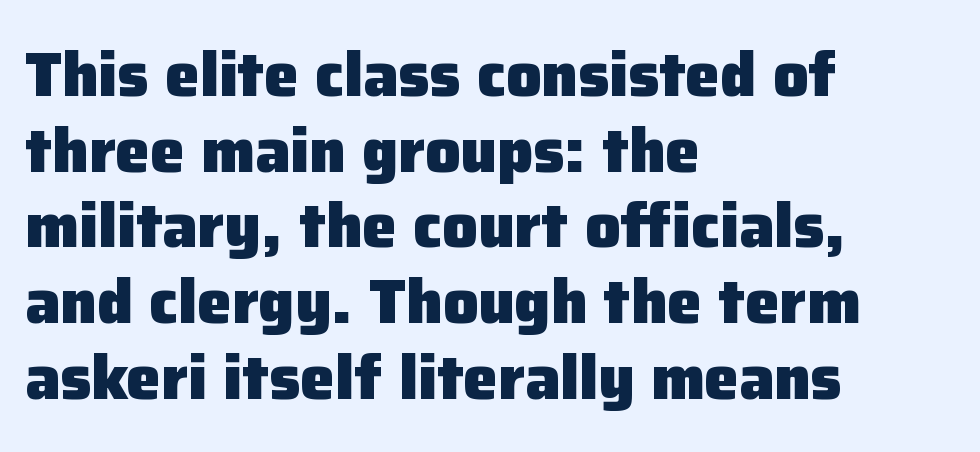
Q: Is the text bold? A: Yes.
Q: Is the text italic (slanted)? A: No, it is upright.
Q: Is the typeface a serif or a sans-serif typeface? A: Sans-serif.
Q: Is the text underlined? A: No.
Q: How is the paragraph aligned? A: Left-aligned.
Q: Is the spacing between letters normal or unusually wide? A: Normal.
Q: Width (condensed, normal, or wide)? A: Normal.
Q: Stroke contrast? A: Low.
Q: x-height? A: Medium.
Q: Monospaced? A: No.
